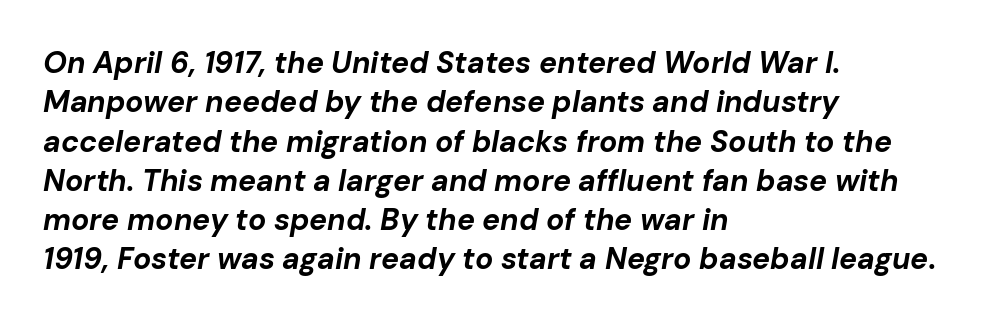
Q: Is the text bold? A: Yes.
Q: Is the text italic (slanted)? A: Yes, it leans right by about 10 degrees.
Q: Is the text underlined? A: No.
Q: How is the paragraph aligned? A: Left-aligned.
Q: Is the spacing between letters normal or unusually wide? A: Normal.
Q: Is the spacing between lines tight, normal or loose? A: Normal.
Q: Width (condensed, normal, or wide)? A: Normal.
Q: Stroke contrast? A: Low.
Q: x-height? A: Medium.
Q: Monospaced? A: No.
